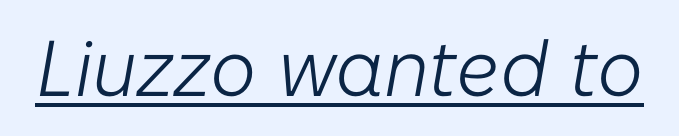
The image shows 79 px light type, italic (leaning right); set normal letter spacing, underlined; low stroke contrast and a medium x-height.
